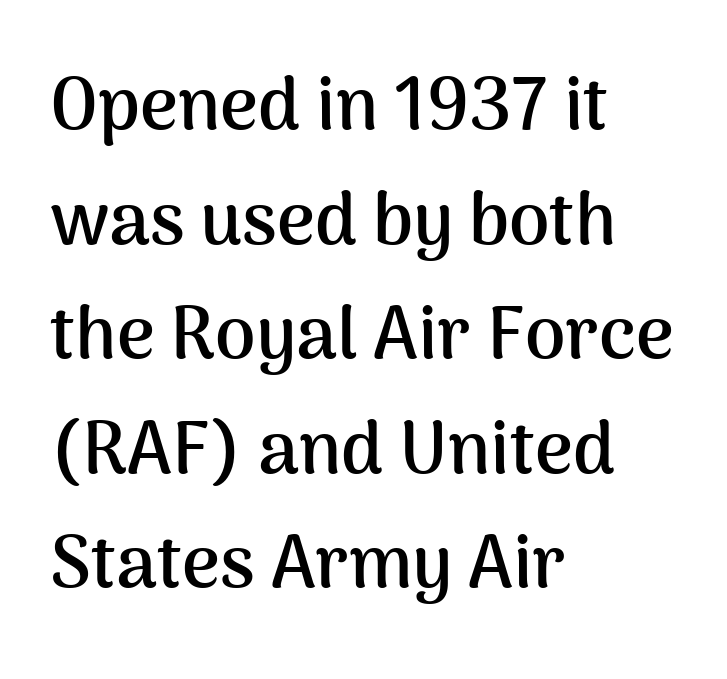
A sans-serif font was chosen for this passage. The rendering uses natural spacing where letterforms have individual widths. Bold? Absolutely — the strokes are thick and heavy. The words here are not underlined. What stands out about the letter spacing? Nothing — it is the standard amount.
